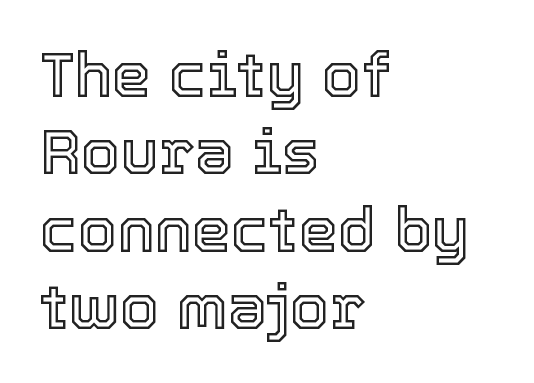
Q: Is the text italic (slanted)? A: No, it is upright.
Q: Is the text underlined? A: No.
Q: How is the paragraph aligned? A: Left-aligned.
Q: Is the spacing between letters normal or unusually wide? A: Normal.
Q: Width (condensed, normal, or wide)? A: Normal.
Q: x-height? A: Medium.
Q: Monospaced? A: No.
